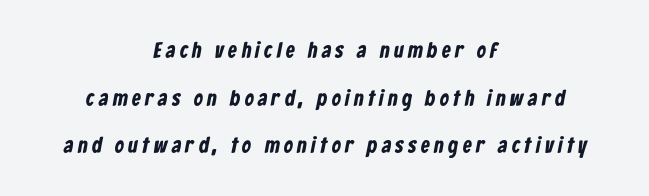
The image shows 22 px bold type; set centered, loose line spacing (2.17x), unusually wide letter spacing (+0.21 em), not underlined.
